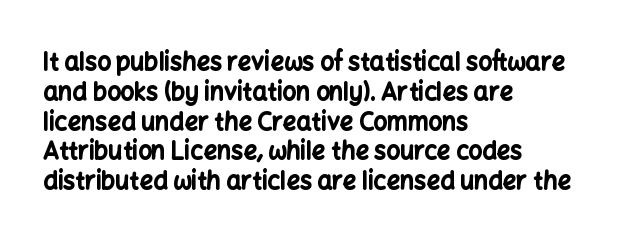
Q: Is the text bold? A: Yes.
Q: Is the text italic (slanted)? A: No, it is upright.
Q: Is the text underlined? A: No.
Q: How is the paragraph aligned? A: Left-aligned.
Q: Is the spacing between letters normal or unusually wide? A: Normal.
